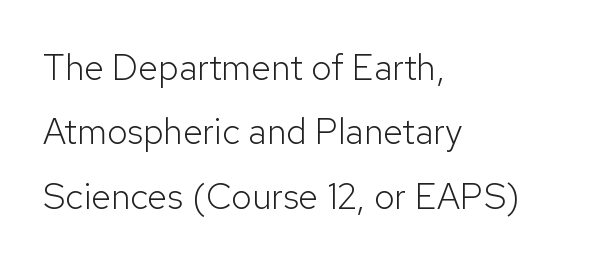
Default kerning and tracking; the words read as compact shapes. Stroke thickness stays within the range of a standard reading face or lighter. Quick note: underline off. The type sits square on the baseline with zero lean.
